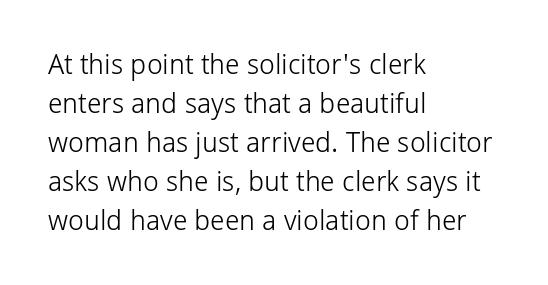
Here the glyphs are tracked normally, forming tight word shapes. Look at the bottom of the vertical strokes: they stop flat, with no serifs. A roman cut, with each character standing at attention. Reading down the column, the eye jumps a familiar distance to each next line. Underlining? Definitely not there. The letters advance in unequal steps, a hallmark of proportional type.
